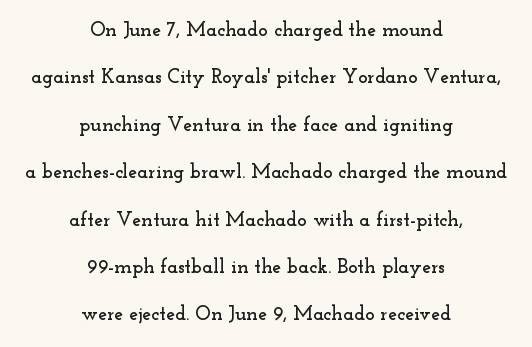
{"italic": "no", "underline": "no", "align": "center", "line_spacing": "loose", "line_spacing_ratio": 2.37, "letter_spacing": "normal", "letter_spacing_em": 0.0, "glyph_px": 20}
